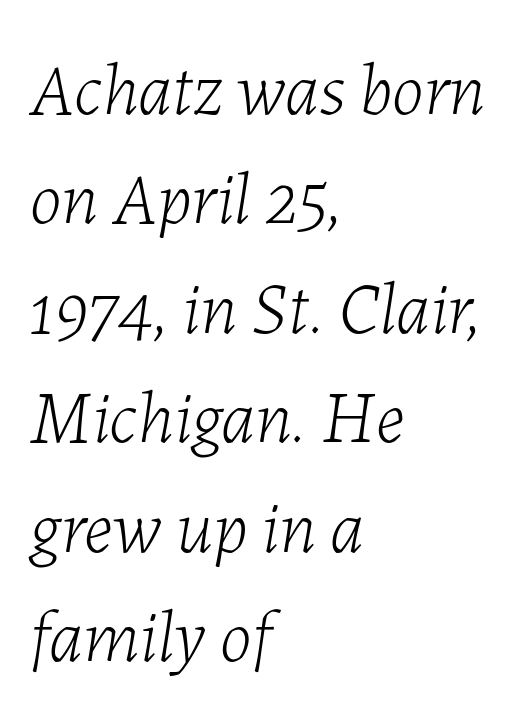
Q: Is the text bold? A: No.
Q: Is the text italic (slanted)? A: Yes, it leans right by about 7 degrees.
Q: Is the text underlined? A: No.
Q: How is the paragraph aligned? A: Left-aligned.
Q: Is the spacing between letters normal or unusually wide? A: Normal.
Q: Is the spacing between lines tight, normal or loose? A: Normal.
Q: Width (condensed, normal, or wide)? A: Normal.
Q: Stroke contrast? A: Low.
Q: x-height? A: Medium.
Q: Monospaced? A: No.
